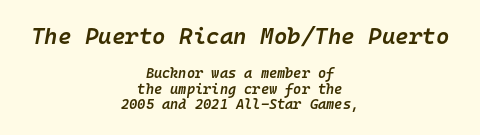
Leftover space on each line is divided equally before and after the words. This is the in-between weight designers call semibold or demi. Note: larger setting up top, smaller setting below. Is the type slanted? Yes — the strokes lean at a clear angle.
